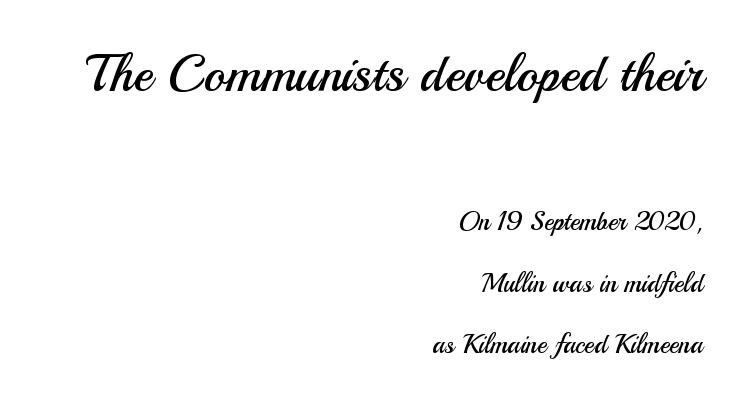
{"serif": "no", "bold": "no", "weight": "regular", "width": "normal", "stroke_contrast": "medium", "x_height": "small", "monospaced": "no", "underline": "no", "align": "right", "line_spacing": "loose", "line_spacing_ratio": 2.36, "letter_spacing": "normal", "letter_spacing_em": 0.0, "larger_block": "first", "size_ratio": 2.0, "glyph_px": 52}
